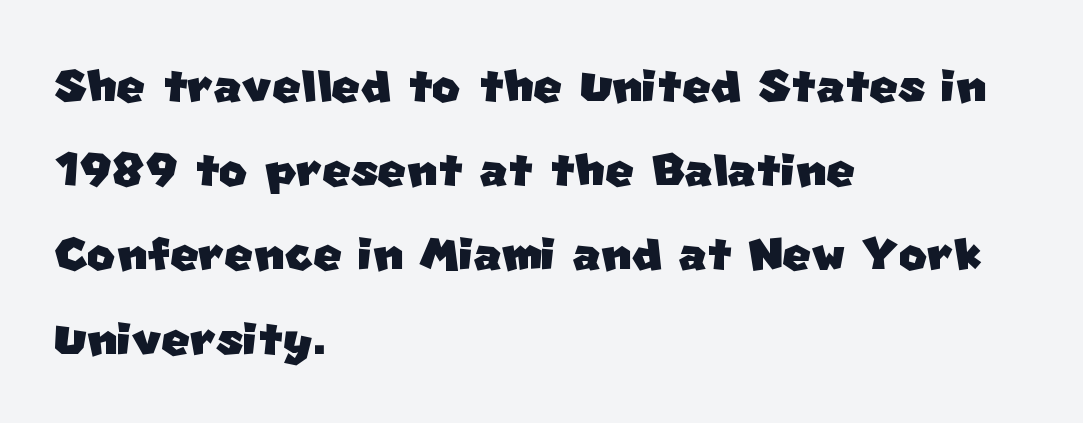
The image shows 61 px sans-serif type; set left-aligned, normal line spacing (1.38x), normal letter spacing, not underlined; low stroke contrast and a large x-height.
